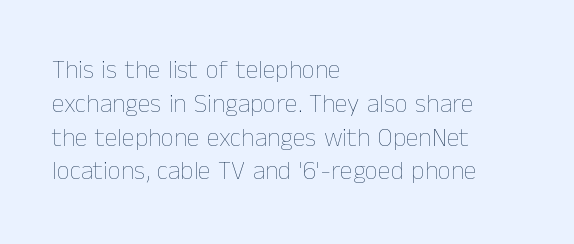
Descenders are the only things crossing below the line. Vertical strokes here are truly vertical. Compared with typical paragraphs, the rows here are spaced about the same. The setting favours the left margin, as ordinary paragraphs usually do.
